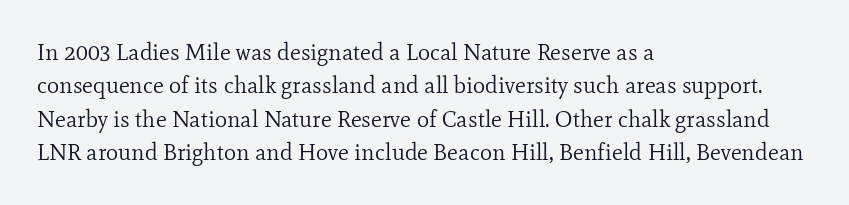
How would I describe the line gaps? Plain and ordinary. Just letters on the line, the space beneath them empty. Alignment: flush left. In terms of posture, this sample is upright.
